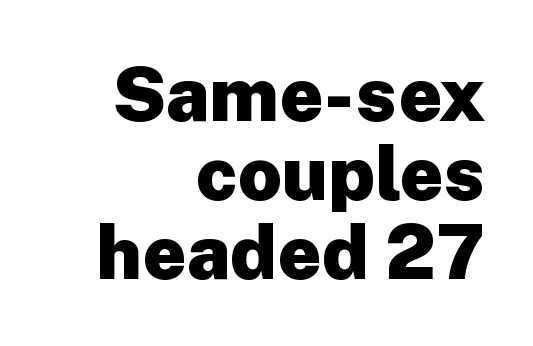
The image shows 76 px heavy sans-serif type, upright; set right-aligned, tight line spacing (1.04x), normal letter spacing, not underlined; low stroke contrast and a medium x-height.
